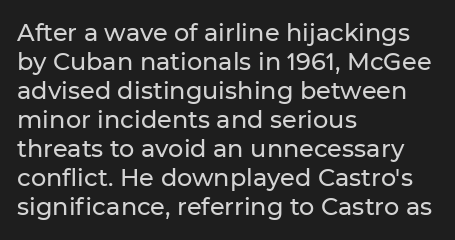
Q: Is the text italic (slanted)? A: No, it is upright.
Q: Is the text underlined? A: No.
Q: How is the paragraph aligned? A: Left-aligned.
Q: Is the spacing between letters normal or unusually wide? A: Normal.
